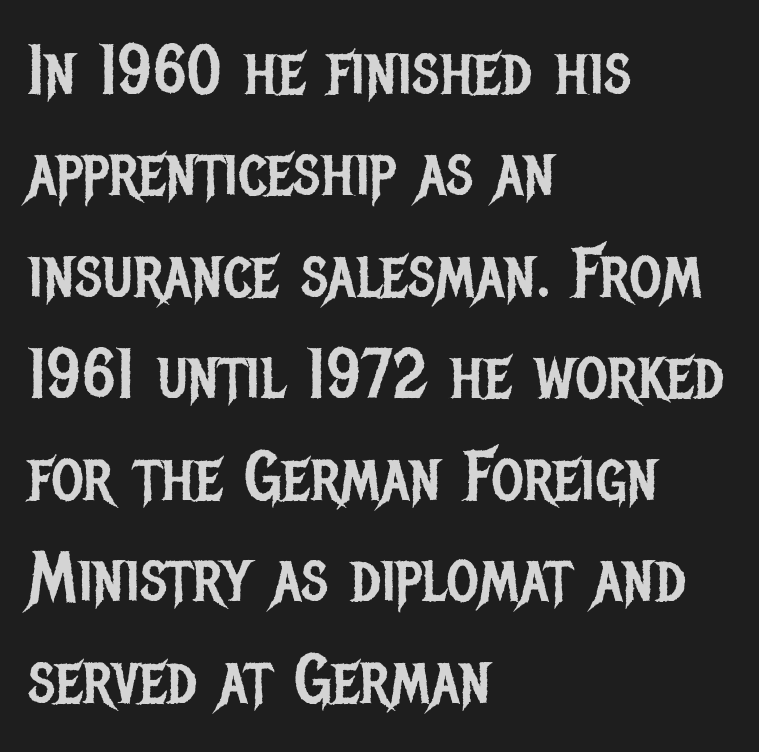
{"serif": "no", "italic": "no", "bold": "no", "weight": "regular", "width": "condensed", "stroke_contrast": "low", "x_height": "large", "monospaced": "no", "underline": "no", "align": "left", "line_spacing": "normal", "line_spacing_ratio": 1.45, "letter_spacing": "normal", "letter_spacing_em": 0.0, "glyph_px": 70}
